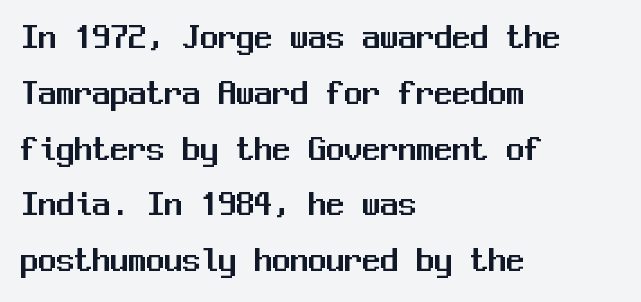
Letter spacing: default. You could count columns in this text — the font is strictly monospaced. A typesetter would mark this as roman, not italic. Successive baselines arrive at the customary interval. The space beneath each line is pristine and unruled.
